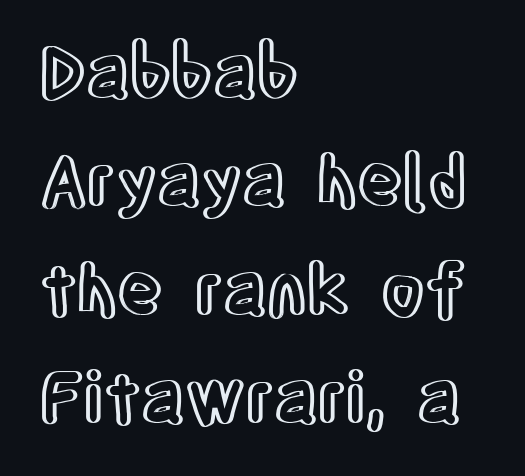
Q: Is the text italic (slanted)? A: No, it is upright.
Q: Is the text underlined? A: No.
Q: How is the paragraph aligned? A: Left-aligned.
Q: Is the spacing between letters normal or unusually wide? A: Normal.
Q: Is the spacing between lines tight, normal or loose? A: Normal.
Q: Width (condensed, normal, or wide)? A: Condensed.
Q: x-height? A: Large.
Q: Monospaced? A: No.
